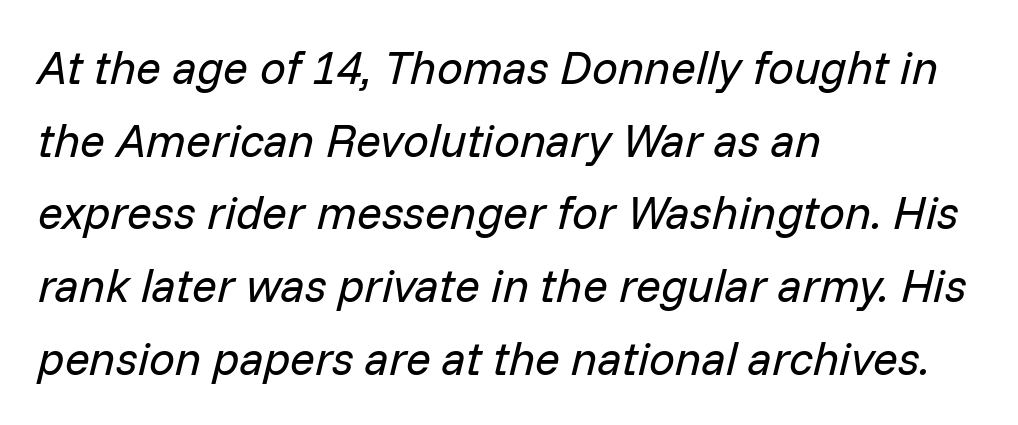
Characters are canted at an angle relative to the baseline's perpendicular. The typeface has the unassuming heft of standard copy or less. Quick note: underline off. The paragraph has a hard left edge and a soft right edge.
